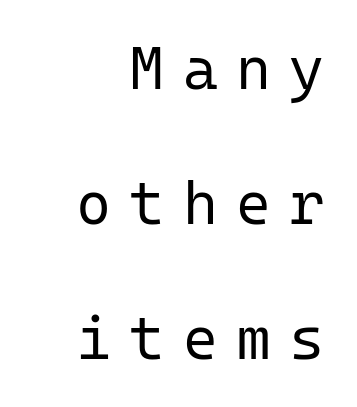
{"serif": "no", "italic": "no", "bold": "no", "weight": "regular", "width": "normal", "stroke_contrast": "low", "x_height": "medium", "monospaced": "yes", "underline": "no", "align": "right", "line_spacing": "loose", "line_spacing_ratio": 2.25, "letter_spacing": "wide", "letter_spacing_em": 0.3, "glyph_px": 60}
